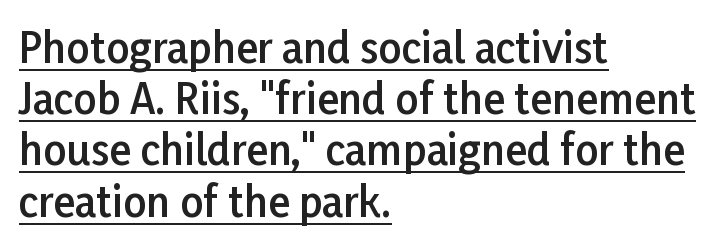
The typesetting leans somewhat heavy: a semibold. Varying glyph widths throughout — classic text-font behaviour. Style check: upright. Honestly, the row spacing looks completely unremarkable. The rendering uses the underline text-decoration. Compared with typical body copy, the letter spacing here is the same.
